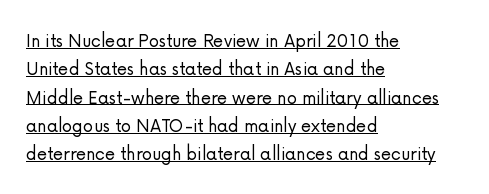
Q: Is the text bold? A: No.
Q: Is the text italic (slanted)? A: No, it is upright.
Q: Is the text underlined? A: Yes.
Q: How is the paragraph aligned? A: Left-aligned.
Q: Is the spacing between letters normal or unusually wide? A: Normal.
Q: Is the spacing between lines tight, normal or loose? A: Normal.
